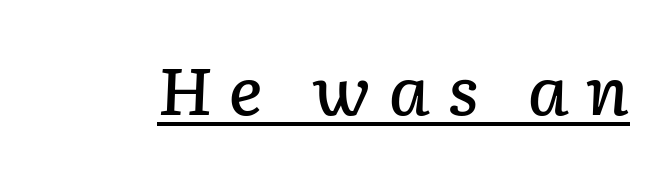
Q: Is the text bold? A: Semi-bold.
Q: Is the text italic (slanted)? A: Yes, it leans right by about 2 degrees.
Q: Is the text underlined? A: Yes.
Q: Is the spacing between letters normal or unusually wide? A: Unusually wide.
Q: Width (condensed, normal, or wide)? A: Normal.
Q: Stroke contrast? A: Low.
Q: x-height? A: Medium.
Q: Monospaced? A: No.
